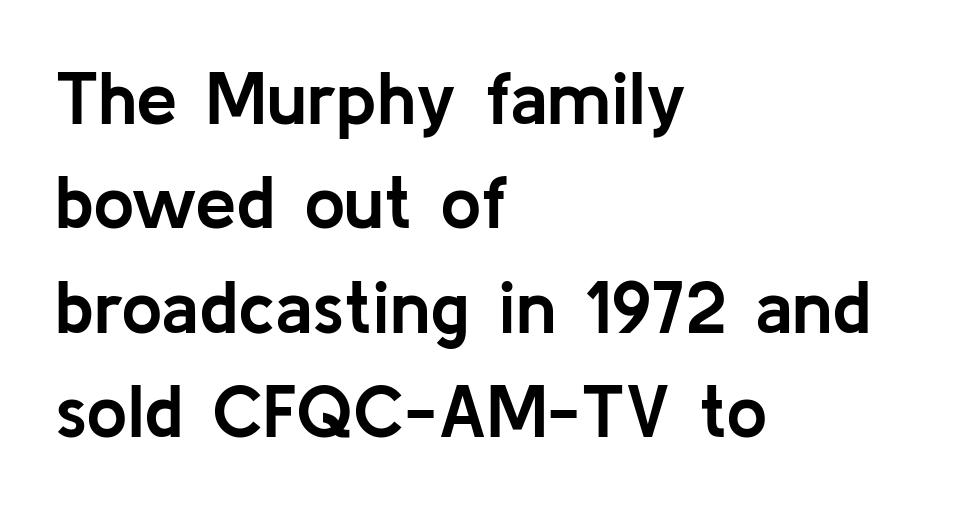
{"serif": "no", "italic": "no", "bold": "yes", "weight": "semibold", "width": "normal", "stroke_contrast": "low", "x_height": "medium", "monospaced": "no", "underline": "no", "align": "left", "line_spacing": "normal", "line_spacing_ratio": 1.41, "letter_spacing": "normal", "letter_spacing_em": 0.0, "glyph_px": 74}
